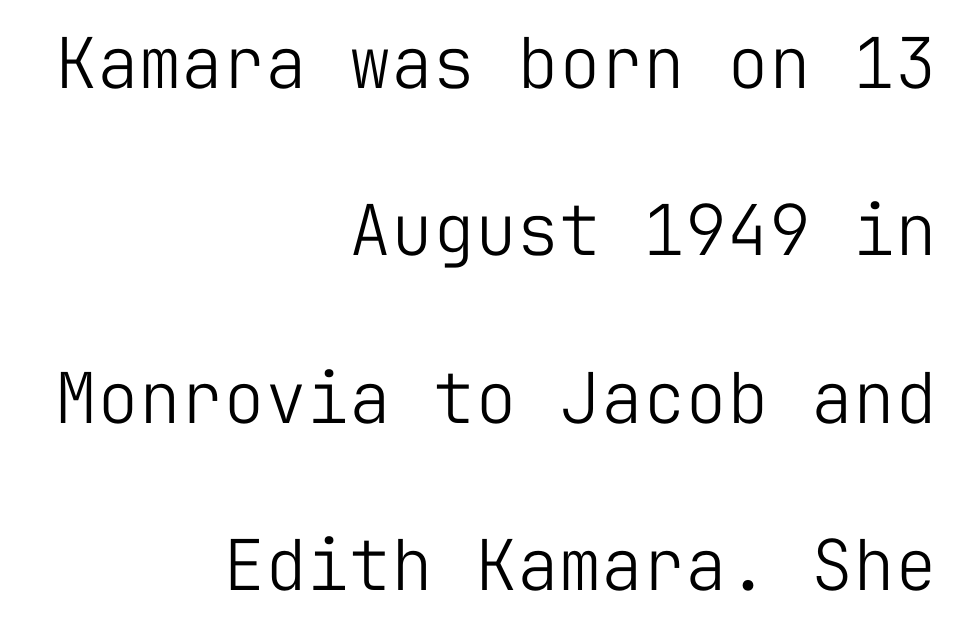
{"serif": "no", "italic": "no", "bold": "no", "weight": "light", "width": "normal", "stroke_contrast": "low", "x_height": "medium", "monospaced": "yes", "underline": "no", "align": "right", "line_spacing": "loose", "line_spacing_ratio": 2.39, "letter_spacing": "normal", "letter_spacing_em": 0.0, "glyph_px": 70}
